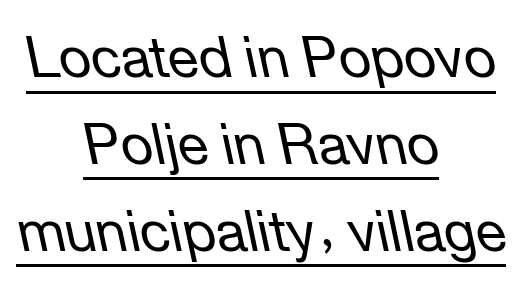
Q: Is the text bold? A: No.
Q: Is the text italic (slanted)? A: Yes, it leans left by about 12 degrees.
Q: Is the text underlined? A: Yes.
Q: How is the paragraph aligned? A: Centered.
Q: Is the spacing between letters normal or unusually wide? A: Normal.
Q: Is the spacing between lines tight, normal or loose? A: Normal.
Q: Width (condensed, normal, or wide)? A: Normal.
Q: Stroke contrast? A: Low.
Q: x-height? A: Medium.
Q: Monospaced? A: No.
